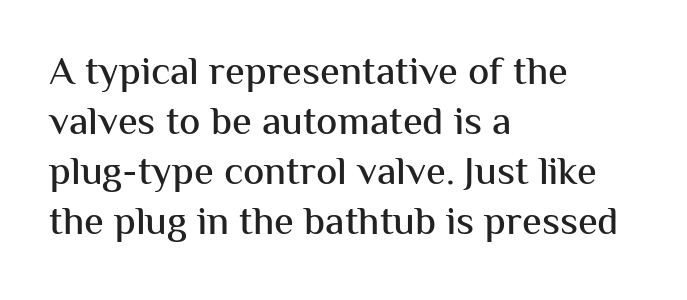
Q: Is the text italic (slanted)? A: No, it is upright.
Q: Is the typeface a serif or a sans-serif typeface? A: Sans-serif.
Q: Is the text underlined? A: No.
Q: How is the paragraph aligned? A: Left-aligned.
Q: Is the spacing between letters normal or unusually wide? A: Normal.
Q: Is the spacing between lines tight, normal or loose? A: Normal.
Q: Width (condensed, normal, or wide)? A: Normal.
Q: Stroke contrast? A: Medium.
Q: x-height? A: Medium.
Q: Monospaced? A: No.
